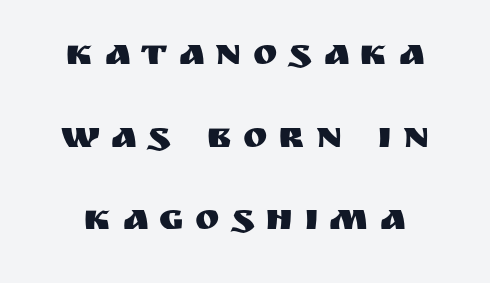
Q: Is the text italic (slanted)? A: No, it is upright.
Q: Is the typeface a serif or a sans-serif typeface? A: Sans-serif.
Q: Is the text underlined? A: No.
Q: Is the spacing between letters normal or unusually wide? A: Unusually wide.
Q: Is the spacing between lines tight, normal or loose? A: Loose.
Q: Width (condensed, normal, or wide)? A: Normal.
Q: Stroke contrast? A: Medium.
Q: x-height? A: Large.
Q: Monospaced? A: No.
